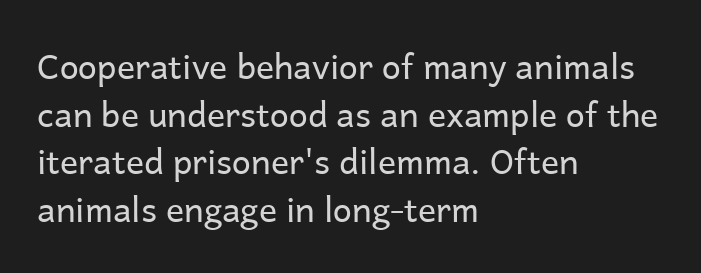
Check the space under the baseline: it is left empty. Weight: not bold — regular or lighter. Proportional: the letters do not fall into vertical columns. If you drew a line through each stem, it would be perfectly vertical. The letters sit at their default tracking, neither squeezed nor spread. Summary of vertical rhythm: regular, with standard interline spacing.
